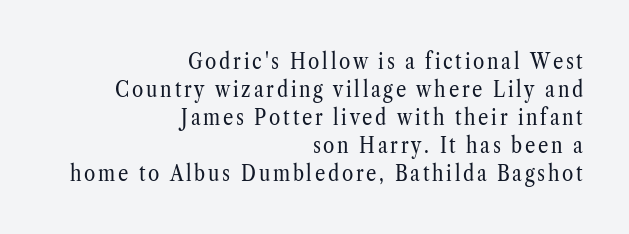
{"italic": "no", "bold": "no", "underline": "no", "align": "right", "line_spacing_ratio": 1.22, "glyph_px": 23}
